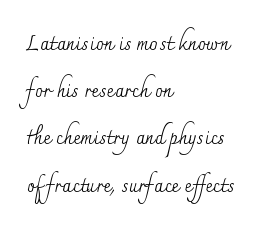
{"bold": "no", "underline": "no", "align": "left", "line_spacing": "loose", "line_spacing_ratio": 2.36, "letter_spacing": "normal", "letter_spacing_em": 0.0, "glyph_px": 20}
